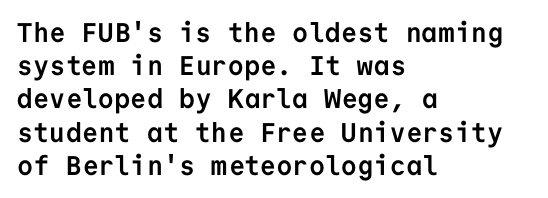
{"italic": "no", "bold": "yes", "underline": "no", "align": "left", "line_spacing_ratio": 1.23, "letter_spacing": "normal", "letter_spacing_em": 0.0, "glyph_px": 27}
